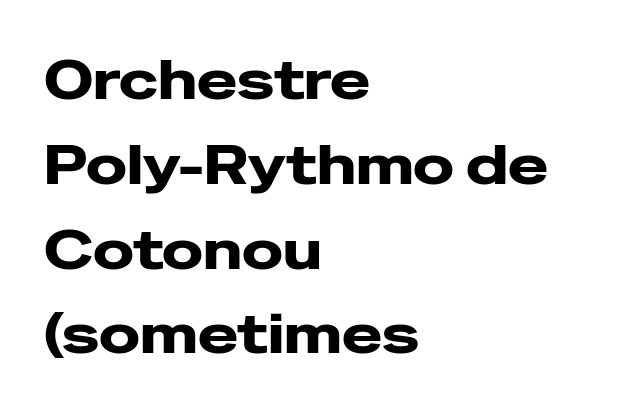
{"serif": "no", "italic": "no", "width": "wide", "stroke_contrast": "low", "x_height": "medium", "monospaced": "no", "underline": "no", "align": "left", "line_spacing": "normal", "line_spacing_ratio": 1.57, "letter_spacing": "normal", "letter_spacing_em": 0.0, "glyph_px": 54}
